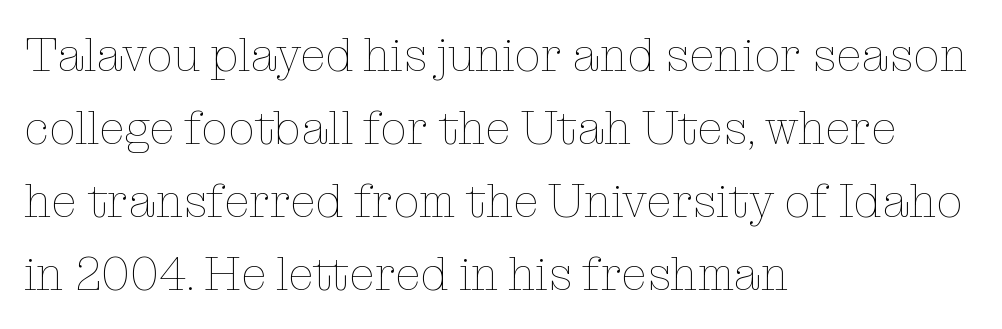
{"italic": "no", "bold": "no", "weight": "thin", "width": "normal", "stroke_contrast": "low", "x_height": "medium", "monospaced": "no", "underline": "no", "align": "left", "line_spacing": "normal", "line_spacing_ratio": 1.55, "letter_spacing": "normal", "letter_spacing_em": 0.0, "glyph_px": 47}
